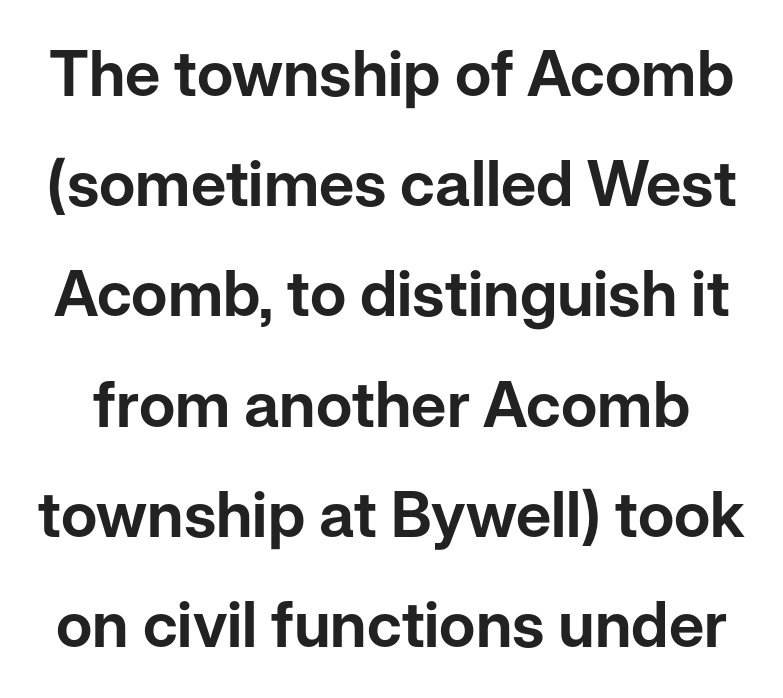
Q: Is the text italic (slanted)? A: No, it is upright.
Q: Is the typeface a serif or a sans-serif typeface? A: Sans-serif.
Q: Is the text underlined? A: No.
Q: Is the spacing between letters normal or unusually wide? A: Normal.
Q: Width (condensed, normal, or wide)? A: Normal.
Q: Stroke contrast? A: Low.
Q: x-height? A: Medium.
Q: Monospaced? A: No.
